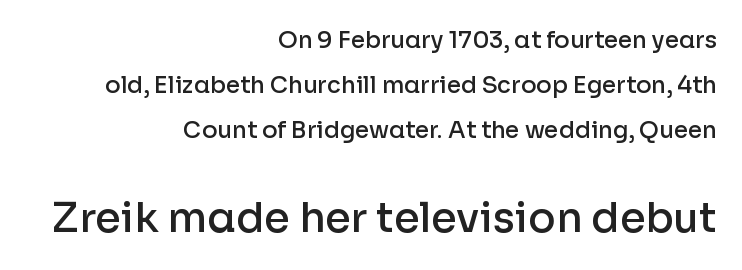
Typographically, this falls in the sans-serif category. Each letter keeps its own natural width here, so spacing adapts to shape. Leading is clearly above the norm, producing a sparse column. I'd describe the lettering as semibold — firm but not a full bold. Upright lettering throughout. Larger block? The one below; the one above is distinctly smaller.
